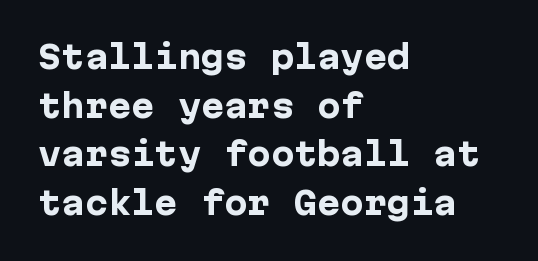
Students, note that the glyphs here touch the page at normal intervals. Short and long lines alike share a common starting point at left. Quick note: interline space is typical. Bold? Absolutely — the strokes are thick and heavy. It's the straight-up-and-down kind of type. Clear beneath every line of the passage.
